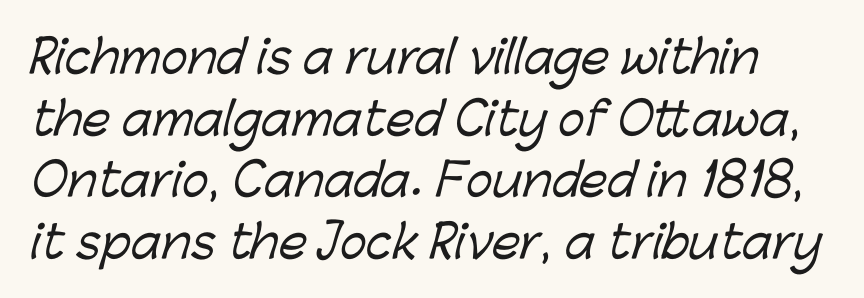
You could not count columns in this text — the font is proportionally spaced. Nope, no serifs anywhere on these letters. The rendering uses a moderate line-height, typical for paragraphs. The glyphs are unaccompanied by any horizontal stroke below them.
